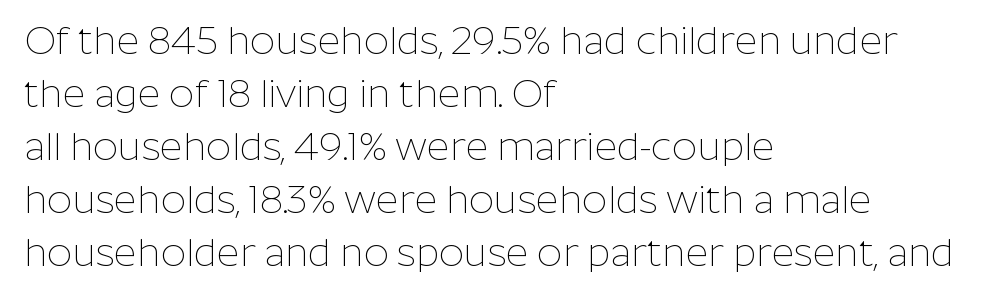
{"serif": "no", "italic": "no", "bold": "no", "weight": "thin", "width": "normal", "stroke_contrast": "low", "x_height": "medium", "monospaced": "no", "underline": "no", "align": "left", "line_spacing": "normal", "line_spacing_ratio": 1.36, "letter_spacing": "normal", "letter_spacing_em": 0.0, "glyph_px": 39}
